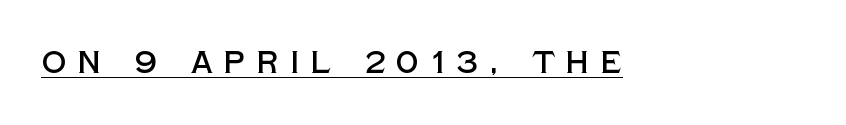
Typographically, this falls in the sans-serif category. Is this a fixed-width face? No — the glyphs have proportional, varying widths. Designer's note — italics off, roman on. Is there an underline? Yes — a line sits under the letters.
